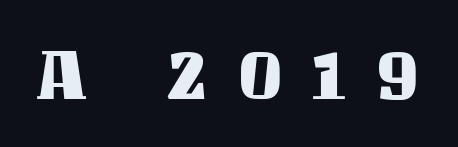
{"italic": "no", "width": "normal", "stroke_contrast": "medium", "x_height": "large", "monospaced": "no", "underline": "no", "letter_spacing": "wide", "letter_spacing_em": 0.41, "glyph_px": 75}
